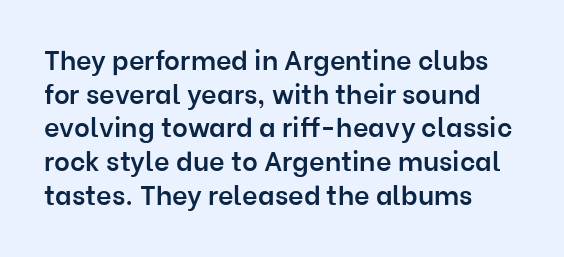
The image shows 27 px text type, upright; set normal line spacing (1.25x), normal letter spacing, not underlined.
